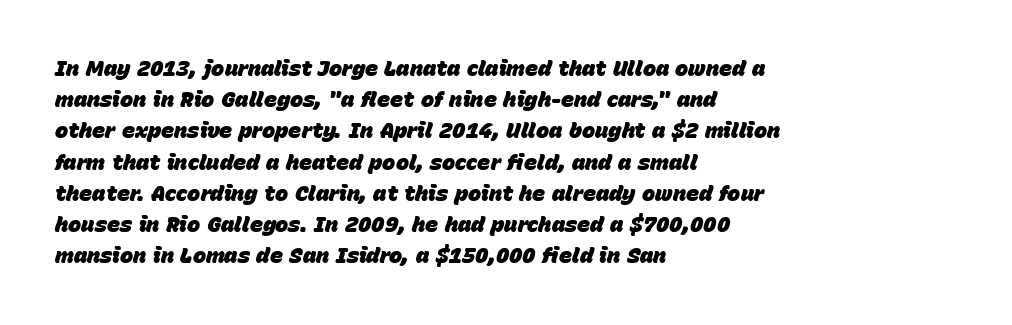
The rendering applies a slant to the glyphs. A classic flush-left, rag-right setting is used for this passage. Heft: maximum for text — a bold. Nobody drew a line under any word here. The horizontal fit of the characters is conventional and even. Regular leading.
